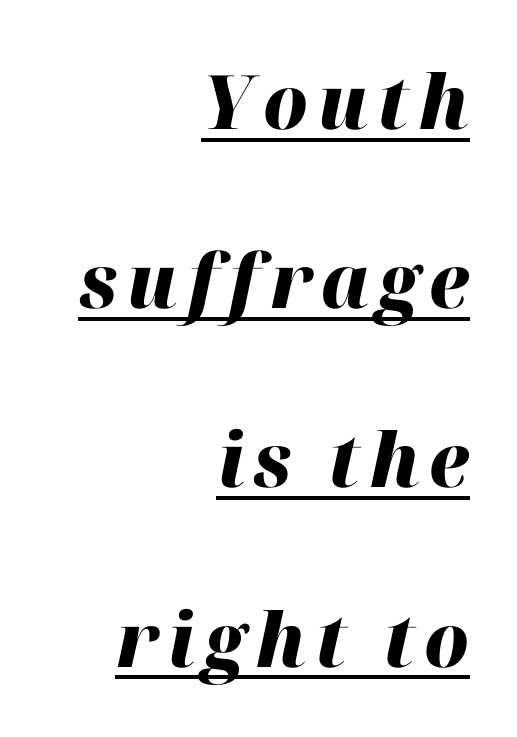
The image shows 75 px heavy type, italic (leaning right); set right-aligned, loose line spacing (2.39x), underlined; high stroke contrast and a medium x-height.
